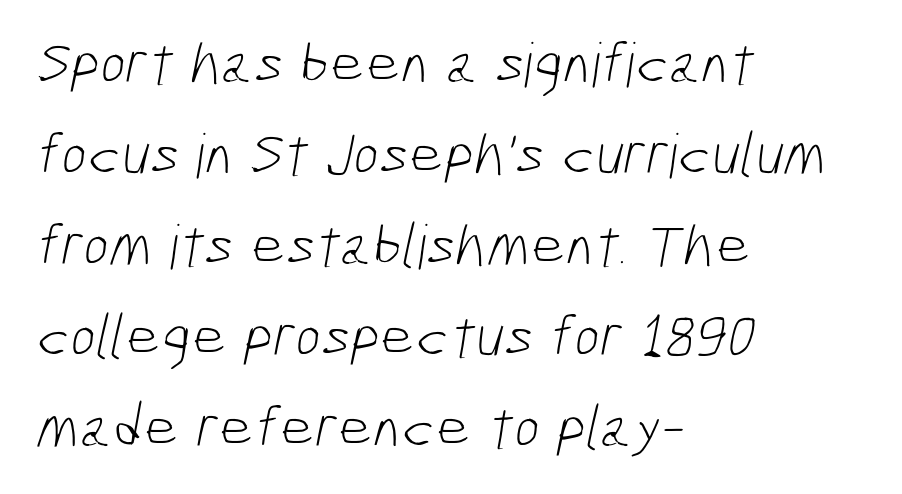
Q: Is the text bold? A: No.
Q: Is the typeface a serif or a sans-serif typeface? A: Sans-serif.
Q: Is the text underlined? A: No.
Q: How is the paragraph aligned? A: Left-aligned.
Q: Is the spacing between letters normal or unusually wide? A: Normal.
Q: Is the spacing between lines tight, normal or loose? A: Normal.
Q: Width (condensed, normal, or wide)? A: Condensed.
Q: Stroke contrast? A: Low.
Q: x-height? A: Medium.
Q: Monospaced? A: No.
